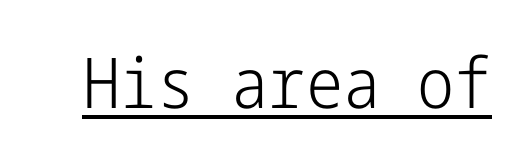
{"serif": "no", "italic": "no", "bold": "no", "weight": "light", "width": "condensed", "stroke_contrast": "low", "x_height": "medium", "underline": "yes", "letter_spacing": "normal", "letter_spacing_em": 0.0, "glyph_px": 70}
